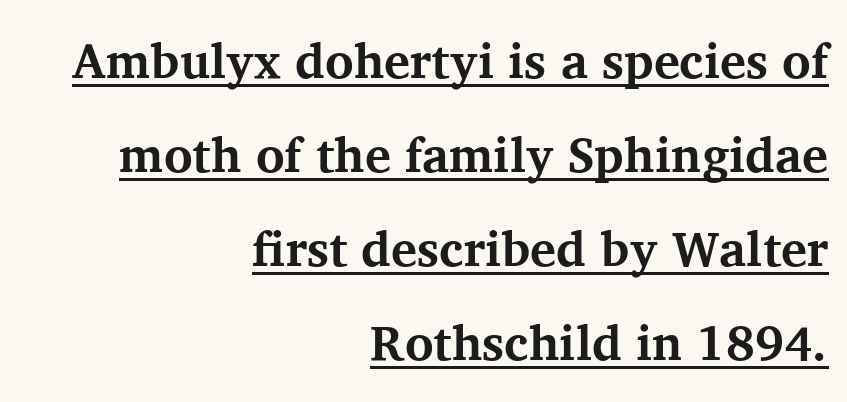
{"serif": "yes", "italic": "no", "bold": "yes", "weight": "bold", "width": "normal", "stroke_contrast": "medium", "x_height": "medium", "monospaced": "no", "underline": "yes", "align": "right", "line_spacing": "loose", "line_spacing_ratio": 1.92, "letter_spacing": "normal", "letter_spacing_em": 0.0, "glyph_px": 49}
